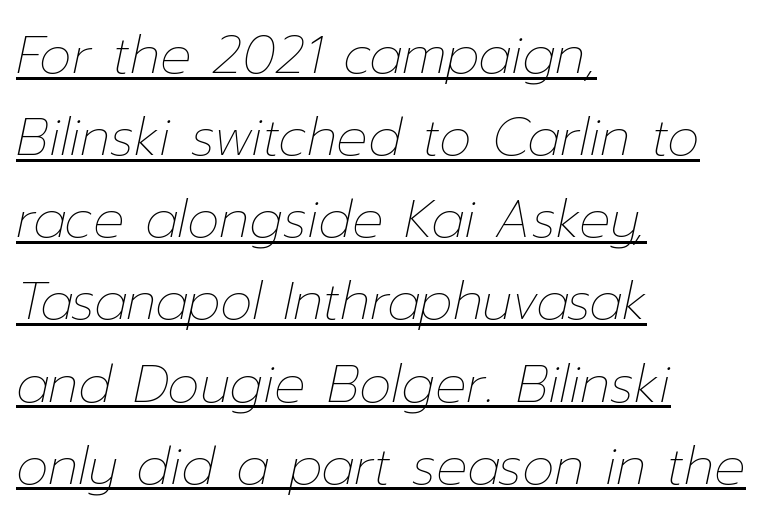
Stroke thickness stays within the range of a standard reading face or lighter. These lines are rendered in a variable-pitch font. Looks like someone drew a line under every word here. You could call the tracking neutral — neither tight nor loose. Reading down the block, your eye returns to a fixed left position each line.
